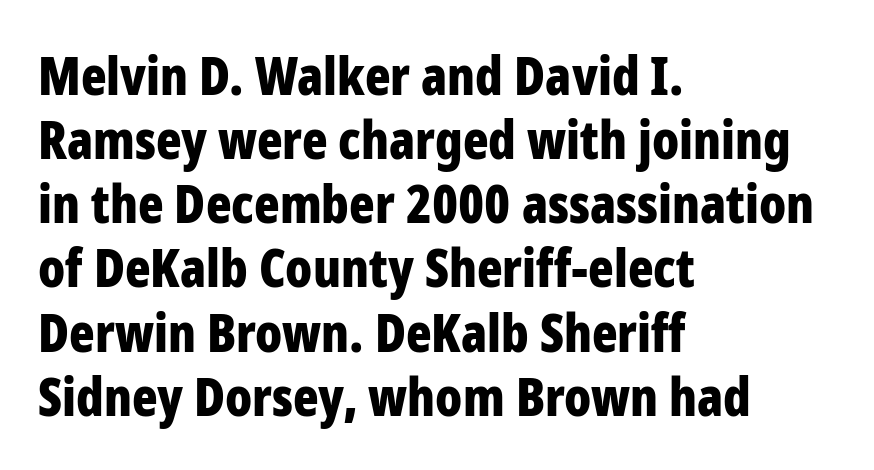
The image shows 53 px bold, condensed sans-serif type, upright; set left-aligned, line spacing 1.21x, normal letter spacing, not underlined; low stroke contrast and a medium x-height.
